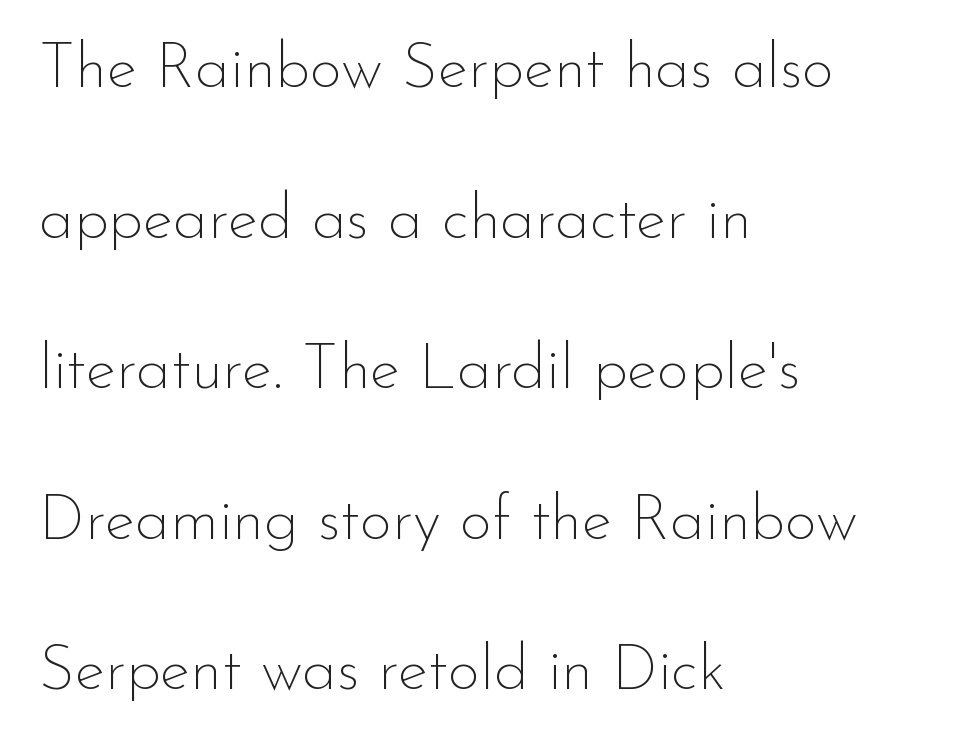
Q: Is the text bold? A: No.
Q: Is the text italic (slanted)? A: No, it is upright.
Q: Is the typeface a serif or a sans-serif typeface? A: Sans-serif.
Q: Is the text underlined? A: No.
Q: How is the paragraph aligned? A: Left-aligned.
Q: Is the spacing between letters normal or unusually wide? A: Normal.
Q: Is the spacing between lines tight, normal or loose? A: Loose.
Q: Width (condensed, normal, or wide)? A: Normal.
Q: Stroke contrast? A: Low.
Q: x-height? A: Small.
Q: Monospaced? A: No.
